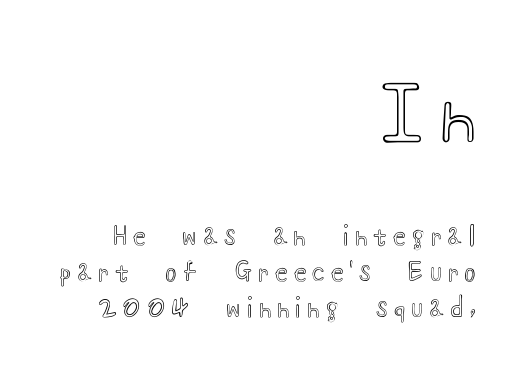
The image shows 74 px wide type, upright; set right-aligned, normal line spacing (1.43x), unusually wide letter spacing (+0.26 em), not underlined; the first (top) block is 2.96x larger; a small x-height.
